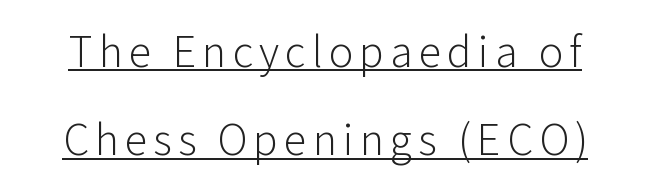
Q: Is the text bold? A: No.
Q: Is the text italic (slanted)? A: No, it is upright.
Q: Is the typeface a serif or a sans-serif typeface? A: Sans-serif.
Q: Is the text underlined? A: Yes.
Q: Is the spacing between lines tight, normal or loose? A: Loose.
Q: Width (condensed, normal, or wide)? A: Normal.
Q: Stroke contrast? A: Low.
Q: x-height? A: Medium.
Q: Monospaced? A: No.
